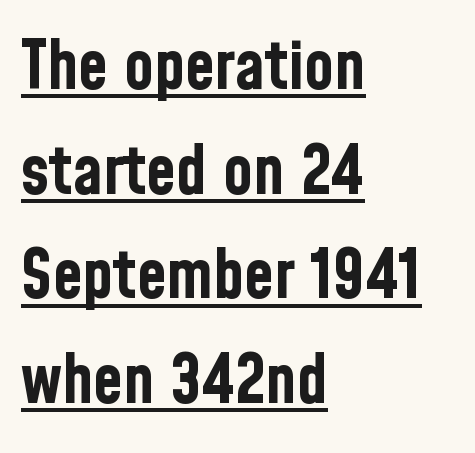
Posture: vertical. The passage shown is typed in a proportional face where columns would drift. Like a heading marked for emphasis, these lines bear an underscore. Stroke thickness is high; the sample reads as a true bold. The lines in this sample share a left origin and differ only in where they stop.
